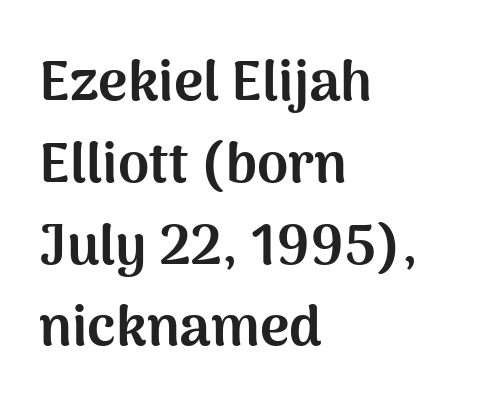
Q: Is the text bold? A: Yes.
Q: Is the text italic (slanted)? A: No, it is upright.
Q: Is the typeface a serif or a sans-serif typeface? A: Sans-serif.
Q: Is the text underlined? A: No.
Q: How is the paragraph aligned? A: Left-aligned.
Q: Is the spacing between letters normal or unusually wide? A: Normal.
Q: Is the spacing between lines tight, normal or loose? A: Normal.
Q: Width (condensed, normal, or wide)? A: Normal.
Q: Stroke contrast? A: Medium.
Q: x-height? A: Medium.
Q: Monospaced? A: No.
